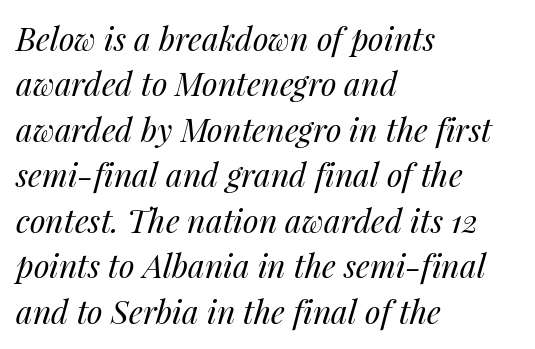
The image shows 32 px regular-weight type, italic (leaning right); set left-aligned, normal line spacing (1.42x), normal letter spacing, not underlined; medium stroke contrast and a medium x-height.
